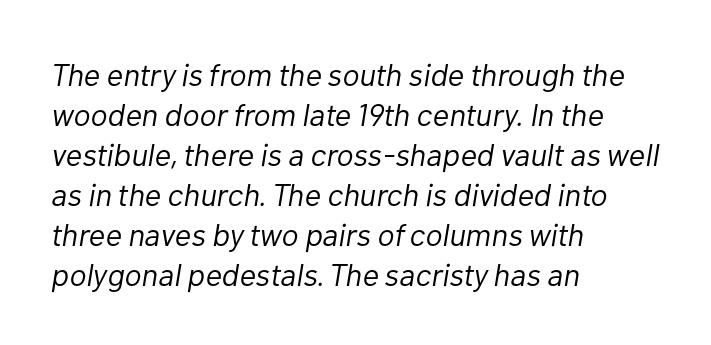
The glyphs look as if they've been sheared to an angle. A light-to-regular cut is what we see here. In CSS terms this would be text-align: left. There is no visible air inserted between adjacent glyphs.
